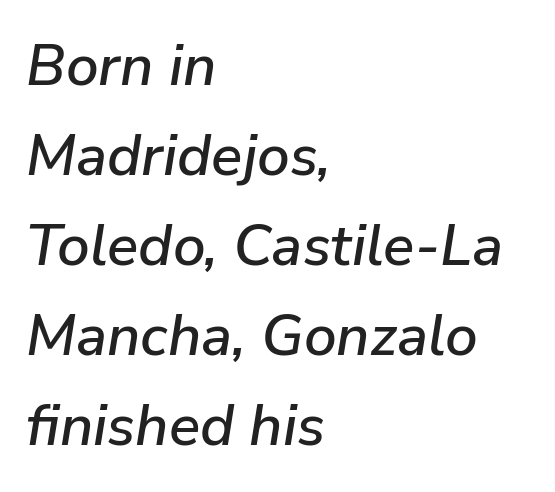
Q: Is the text italic (slanted)? A: Yes, it leans right by about 9 degrees.
Q: Is the text underlined? A: No.
Q: How is the paragraph aligned? A: Left-aligned.
Q: Is the spacing between letters normal or unusually wide? A: Normal.
Q: Is the spacing between lines tight, normal or loose? A: Normal.
Q: Width (condensed, normal, or wide)? A: Normal.
Q: Stroke contrast? A: Low.
Q: x-height? A: Medium.
Q: Monospaced? A: No.
